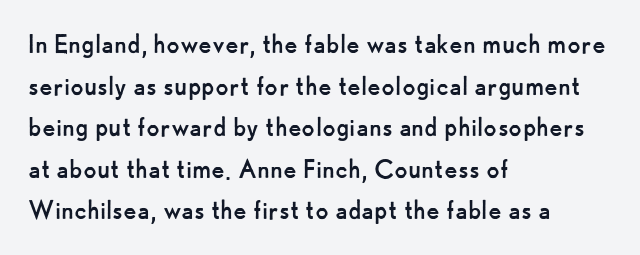
Vertical strokes here are truly vertical. Check where the strokes stop: nothing finishes them off — pure sans. Regarding leading, the lines here are spaced in the standard way. Nobody touched the tracking dial on this one. Has an underline been added? It has not. Here the designer chose a conventional face with non-uniform glyph widths.
